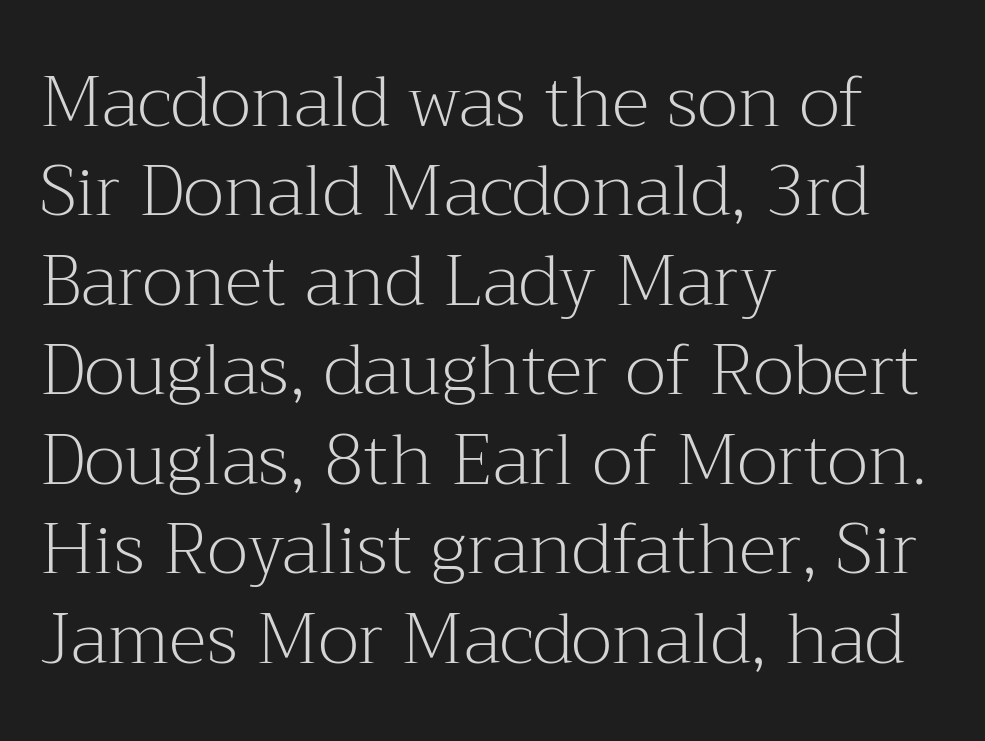
Q: Is the text bold? A: No.
Q: Is the text italic (slanted)? A: No, it is upright.
Q: Is the typeface a serif or a sans-serif typeface? A: Serif.
Q: Is the text underlined? A: No.
Q: How is the paragraph aligned? A: Left-aligned.
Q: Is the spacing between letters normal or unusually wide? A: Normal.
Q: Is the spacing between lines tight, normal or loose? A: Normal.
Q: Width (condensed, normal, or wide)? A: Normal.
Q: Stroke contrast? A: Medium.
Q: x-height? A: Medium.
Q: Monospaced? A: No.
